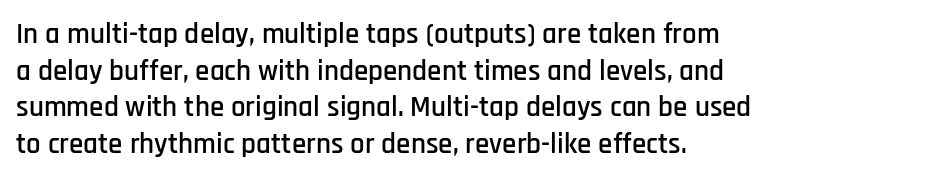
Q: Is the text italic (slanted)? A: No, it is upright.
Q: Is the typeface a serif or a sans-serif typeface? A: Sans-serif.
Q: Is the text underlined? A: No.
Q: How is the paragraph aligned? A: Left-aligned.
Q: Is the spacing between letters normal or unusually wide? A: Normal.
Q: Is the spacing between lines tight, normal or loose? A: Normal.
Q: Width (condensed, normal, or wide)? A: Condensed.
Q: Stroke contrast? A: Low.
Q: x-height? A: Large.
Q: Monospaced? A: No.
